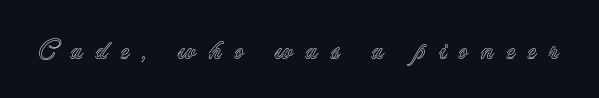
The image shows 27 px text type; set unusually wide letter spacing (+0.46 em), not underlined.
